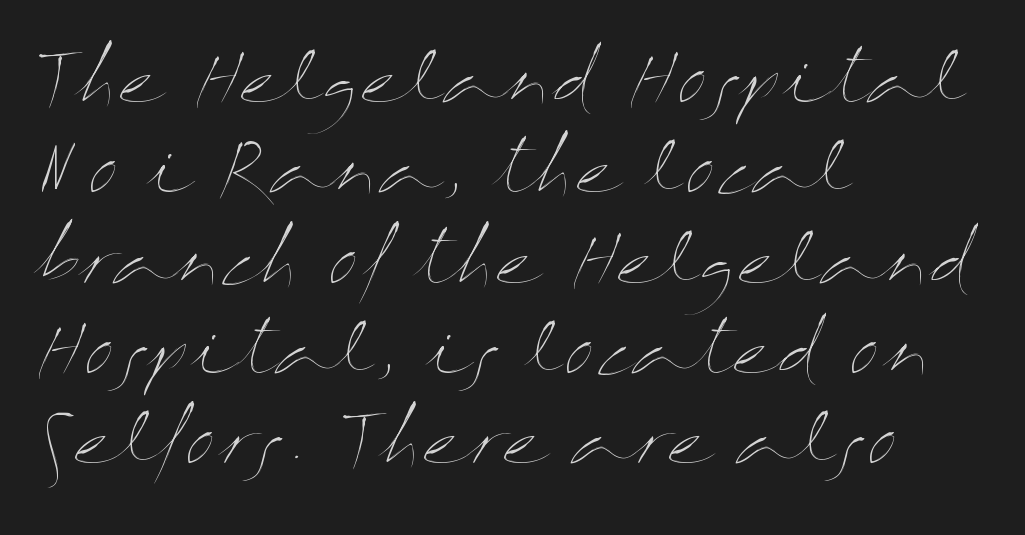
The image shows 70 px thin, wide type; set left-aligned, normal line spacing (1.29x), normal letter spacing, not underlined; medium stroke contrast and a medium x-height.
